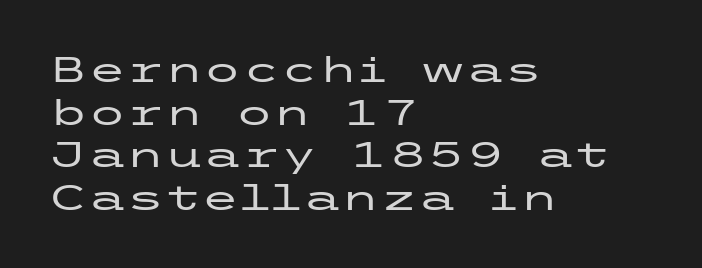
Check where the strokes stop: nothing finishes them off — pure sans. There is no visible air inserted between adjacent glyphs. The lettering holds an erect, upright posture throughout. Alignment: flush left. Only glyphs here, with clear space below each row.
